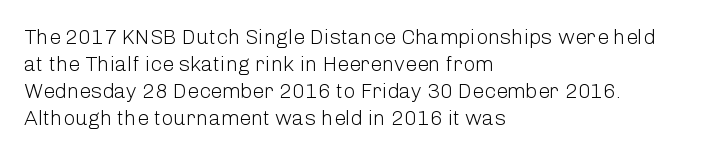
The image shows 21 px text type, upright; set left-aligned, normal line spacing (1.29x), normal letter spacing, not underlined.
